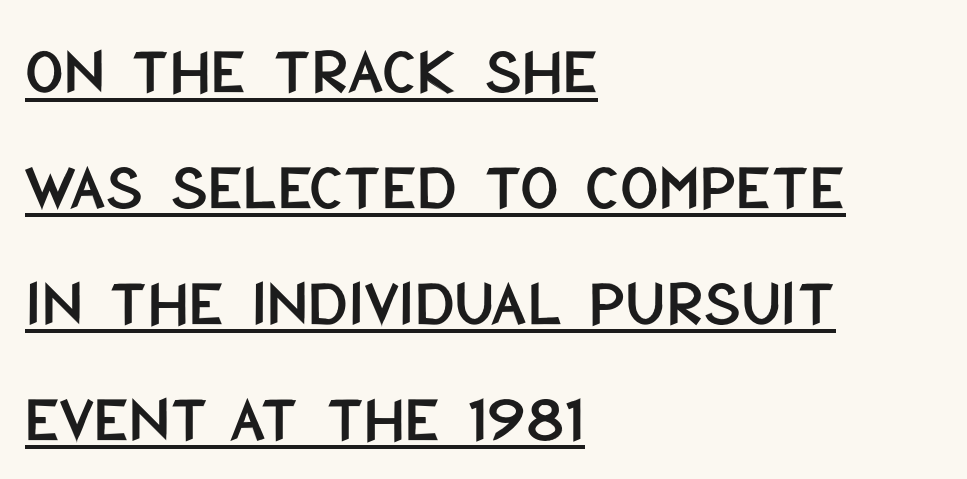
Q: Is the text italic (slanted)? A: No, it is upright.
Q: Is the typeface a serif or a sans-serif typeface? A: Sans-serif.
Q: Is the text underlined? A: Yes.
Q: How is the paragraph aligned? A: Left-aligned.
Q: Is the spacing between letters normal or unusually wide? A: Normal.
Q: Width (condensed, normal, or wide)? A: Condensed.
Q: Stroke contrast? A: Low.
Q: x-height? A: Large.
Q: Monospaced? A: No.
